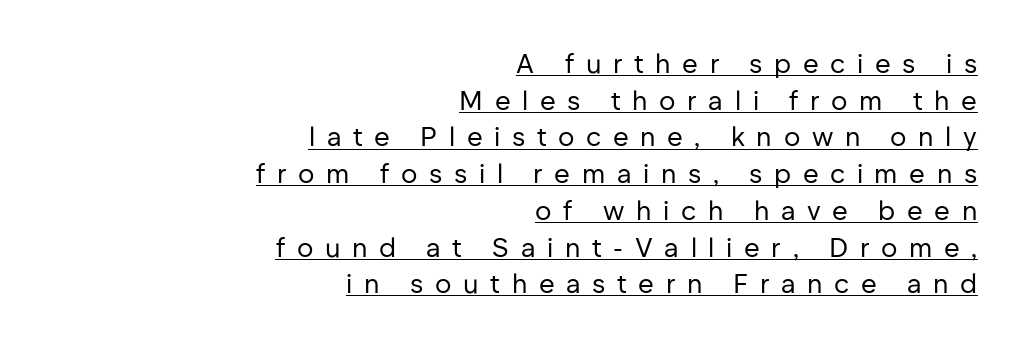
{"italic": "no", "bold": "no", "underline": "yes", "align": "right", "line_spacing": "normal", "line_spacing_ratio": 1.36, "letter_spacing": "wide", "letter_spacing_em": 0.43, "glyph_px": 27}
